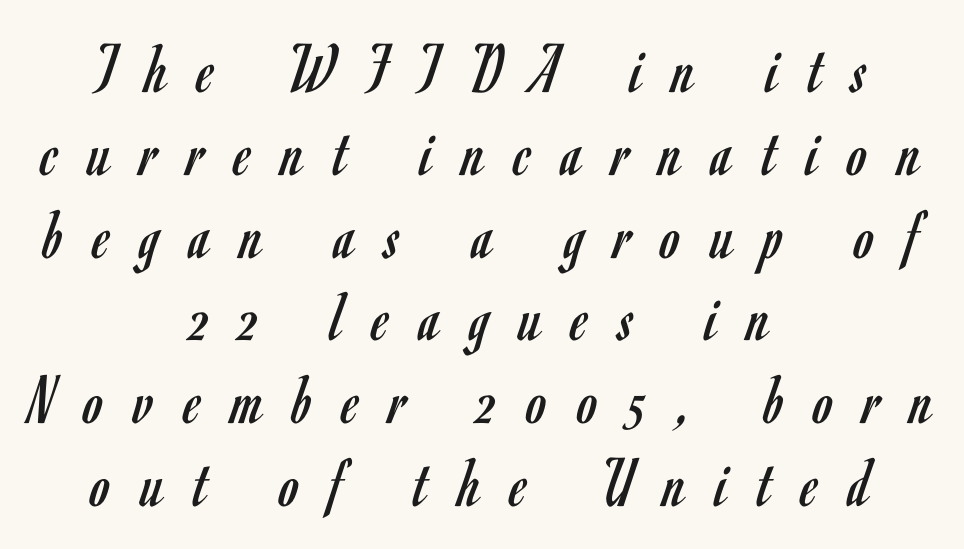
{"serif": "no", "bold": "no", "weight": "regular", "width": "condensed", "stroke_contrast": "low", "x_height": "small", "monospaced": "no", "underline": "no", "align": "center", "line_spacing": "tight", "line_spacing_ratio": 1.15, "letter_spacing": "wide", "letter_spacing_em": 0.42, "glyph_px": 72}
